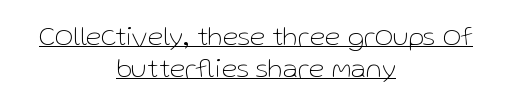
{"serif": "no", "italic": "no", "bold": "no", "weight": "thin", "width": "normal", "stroke_contrast": "low", "x_height": "medium", "monospaced": "no", "underline": "yes", "align": "center", "line_spacing": "tight", "line_spacing_ratio": 1.13, "letter_spacing": "normal", "letter_spacing_em": 0.0, "glyph_px": 28}
